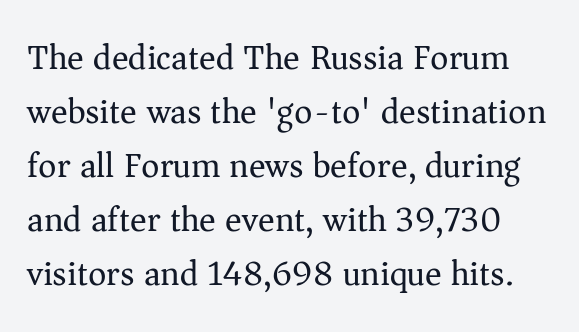
Q: Is the text bold? A: No.
Q: Is the text italic (slanted)? A: No, it is upright.
Q: Is the typeface a serif or a sans-serif typeface? A: Serif.
Q: Is the text underlined? A: No.
Q: Is the spacing between letters normal or unusually wide? A: Normal.
Q: Is the spacing between lines tight, normal or loose? A: Normal.
Q: Width (condensed, normal, or wide)? A: Normal.
Q: Stroke contrast? A: Medium.
Q: x-height? A: Medium.
Q: Monospaced? A: No.
